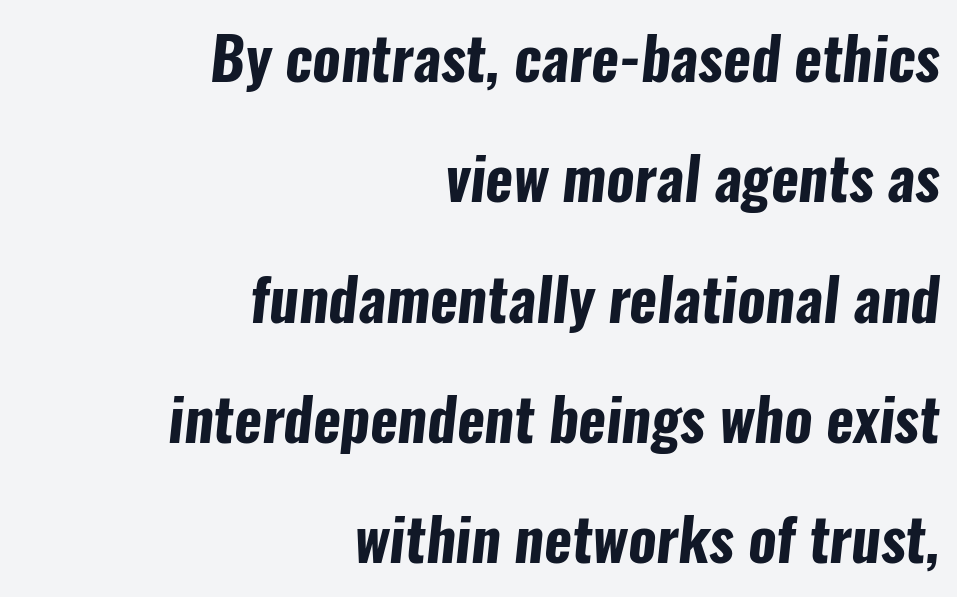
Caption: bold face, heavy strokes. The rendering uses natural spacing where letterforms have individual widths. Each word holds together tightly as a unit, with standard inter-letter gaps. Each new line begins a long way beneath the previous one. The space directly below the letters is spotless. The typesetter chose a ragged-left arrangement here.
